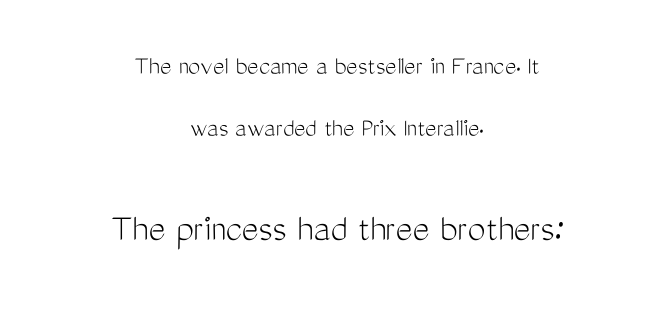
The image shows 40 px light, condensed sans-serif type, upright; set centered, loose line spacing (2.31x), normal letter spacing, not underlined; the second (bottom) block is 1.48x larger; medium stroke contrast and a medium x-height.
